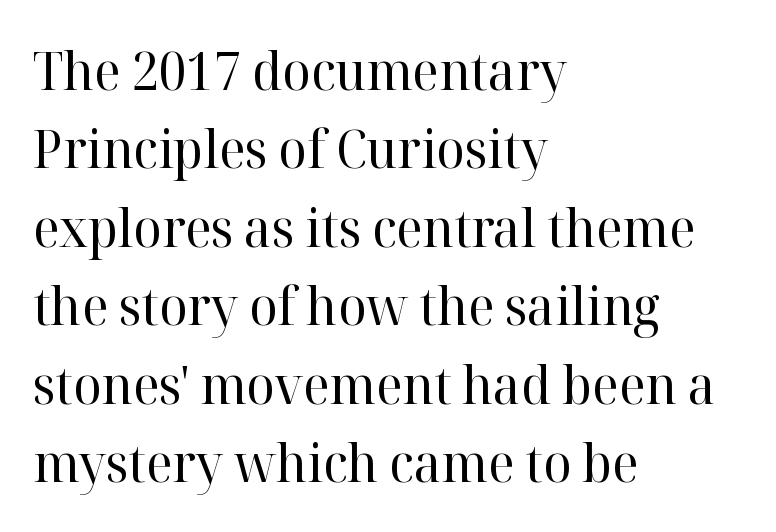
Q: Is the text bold? A: No.
Q: Is the text italic (slanted)? A: No, it is upright.
Q: Is the typeface a serif or a sans-serif typeface? A: Serif.
Q: Is the text underlined? A: No.
Q: How is the paragraph aligned? A: Left-aligned.
Q: Is the spacing between letters normal or unusually wide? A: Normal.
Q: Is the spacing between lines tight, normal or loose? A: Normal.
Q: Width (condensed, normal, or wide)? A: Normal.
Q: Stroke contrast? A: High.
Q: x-height? A: Medium.
Q: Monospaced? A: No.
